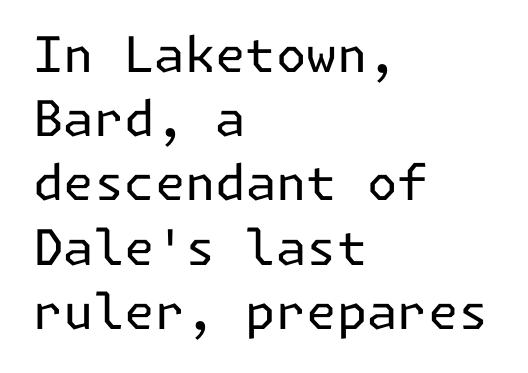
{"serif": "no", "italic": "no", "bold": "no", "weight": "regular", "width": "normal", "stroke_contrast": "low", "x_height": "medium", "underline": "no", "align": "left", "line_spacing": "normal", "line_spacing_ratio": 1.31, "letter_spacing": "normal", "letter_spacing_em": 0.0, "glyph_px": 49}
